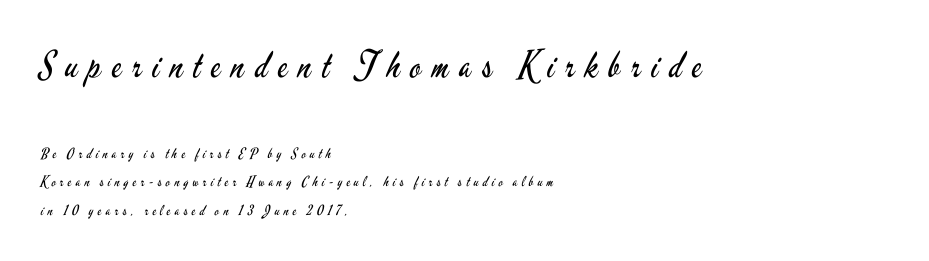
You could not count columns in this text — the font is proportionally spaced. Notice how the passage keeps a crisp vertical edge on the left only. Summary of weight: not heavy and not bold. Quick note: interline space is abundant. The glyphs are unaccompanied by any horizontal stroke below them.
